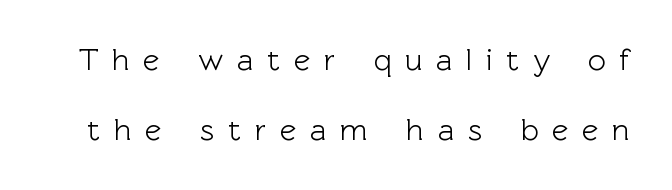
{"serif": "no", "italic": "no", "width": "normal", "x_height": "medium", "monospaced": "no", "underline": "no", "line_spacing": "loose", "line_spacing_ratio": 2.27, "letter_spacing": "wide", "letter_spacing_em": 0.44, "glyph_px": 31}
